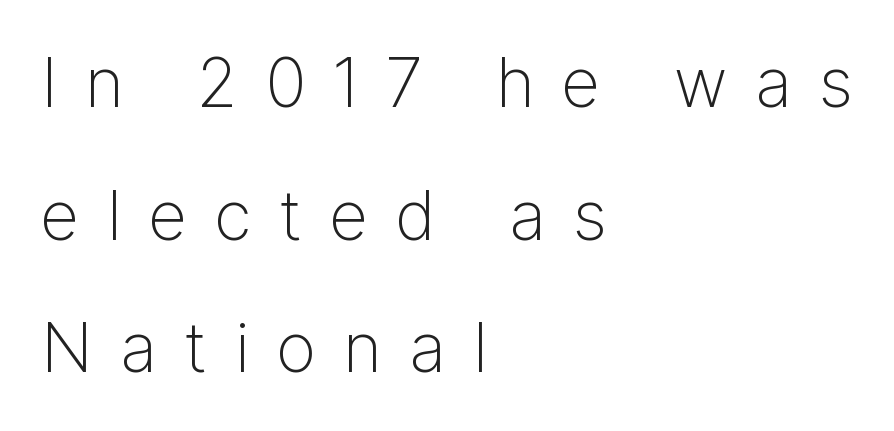
The image shows 68 px light sans-serif type, upright; set left-aligned, loose line spacing (1.95x), unusually wide letter spacing (+0.41 em), not underlined; low stroke contrast and a medium x-height.
